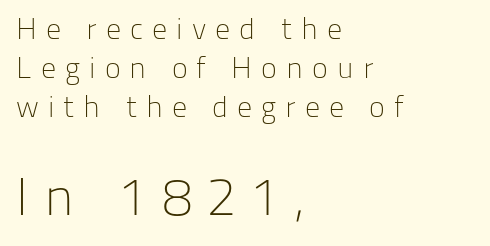
Q: Is the text bold? A: No.
Q: Is the text italic (slanted)? A: No, it is upright.
Q: Is the typeface a serif or a sans-serif typeface? A: Sans-serif.
Q: Is the text underlined? A: No.
Q: How is the paragraph aligned? A: Left-aligned.
Q: Is the spacing between letters normal or unusually wide? A: Unusually wide.
Q: Is the spacing between lines tight, normal or loose? A: Normal.
Q: Which block of text is set in a larger size, the first (top) or the second (bottom)? A: The second (bottom) one.
Q: Width (condensed, normal, or wide)? A: Normal.
Q: Stroke contrast? A: Low.
Q: x-height? A: Medium.
Q: Monospaced? A: No.
